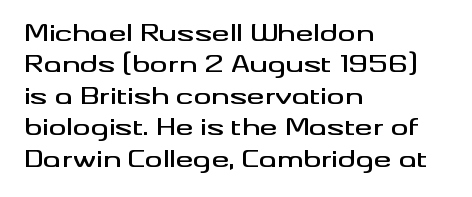
Quick note: underline off. Interline gaps are of average width in this sample. Notice how the stems are strictly vertical — no italics here. How are the letters spaced? Ordinarily, with no added tracking. The lines are quadded left.
